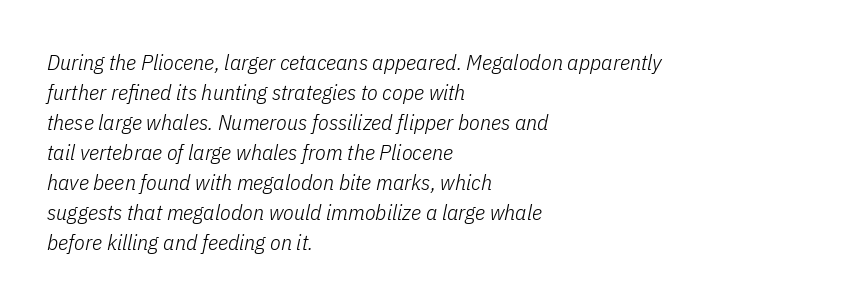
The image shows 22 px text type, italic (leaning right); set left-aligned, normal line spacing (1.36x), normal letter spacing, not underlined.
